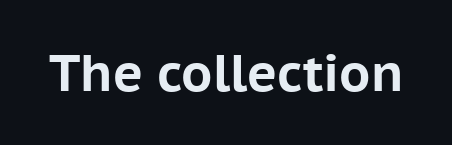
Q: Is the text bold? A: Yes.
Q: Is the text italic (slanted)? A: No, it is upright.
Q: Is the typeface a serif or a sans-serif typeface? A: Sans-serif.
Q: Is the text underlined? A: No.
Q: Is the spacing between letters normal or unusually wide? A: Normal.
Q: Width (condensed, normal, or wide)? A: Normal.
Q: Stroke contrast? A: Low.
Q: x-height? A: Medium.
Q: Monospaced? A: No.
